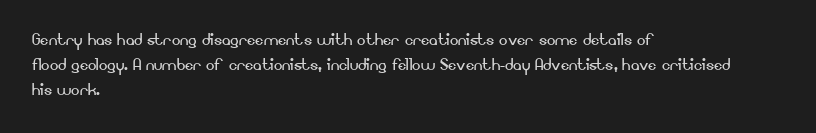
{"italic": "no", "bold": "no", "underline": "no", "align": "left", "line_spacing_ratio": 1.2, "letter_spacing": "normal", "letter_spacing_em": 0.0, "glyph_px": 21}
